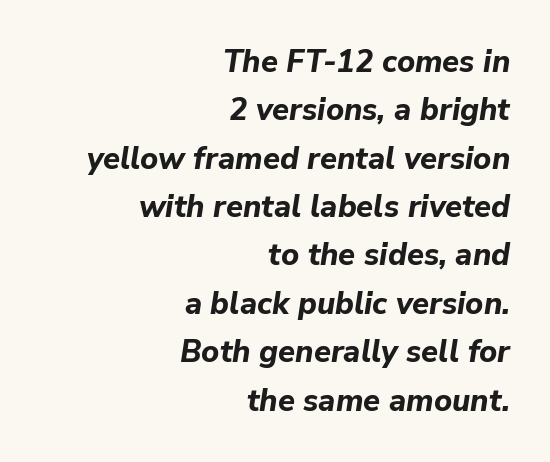
Q: Is the text bold? A: Yes.
Q: Is the text italic (slanted)? A: Yes, it leans right by about 9 degrees.
Q: Is the text underlined? A: No.
Q: How is the paragraph aligned? A: Right-aligned.
Q: Is the spacing between letters normal or unusually wide? A: Normal.
Q: Is the spacing between lines tight, normal or loose? A: Normal.
Q: Width (condensed, normal, or wide)? A: Normal.
Q: Stroke contrast? A: Low.
Q: x-height? A: Medium.
Q: Monospaced? A: No.
